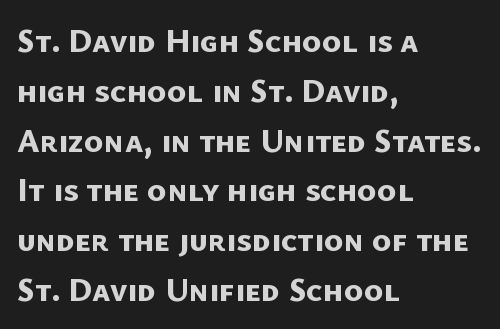
Where is the straight margin? On the left. Check under the words: just untouched page. What's the leading like? Ordinary, nothing unusual. Honestly, the letter spacing is just normal — you wouldn't notice it. Plenty of ink on the page — the face is bold. Proportional: the letters do not fall into vertical columns.
